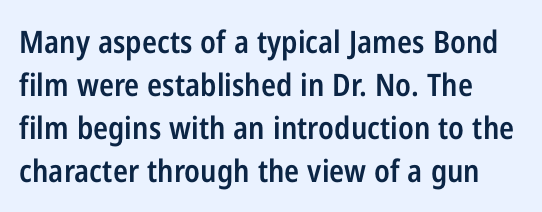
Q: Is the text bold? A: Semi-bold.
Q: Is the text italic (slanted)? A: No, it is upright.
Q: Is the typeface a serif or a sans-serif typeface? A: Sans-serif.
Q: Is the text underlined? A: No.
Q: Is the spacing between letters normal or unusually wide? A: Normal.
Q: Is the spacing between lines tight, normal or loose? A: Normal.
Q: Width (condensed, normal, or wide)? A: Condensed.
Q: Stroke contrast? A: Low.
Q: x-height? A: Medium.
Q: Monospaced? A: No.
